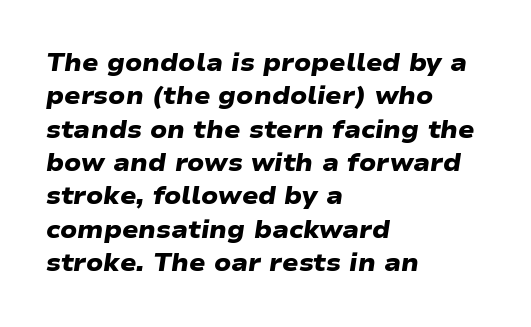
The ragged edge is on the right, which tells us the setting is flush left. Words appear dense and cohesive because spacing is normal. Honestly, there is no underline to notice here at all. Honestly, the row spacing looks completely unremarkable. These words are printed bold, with thick strokes throughout.
